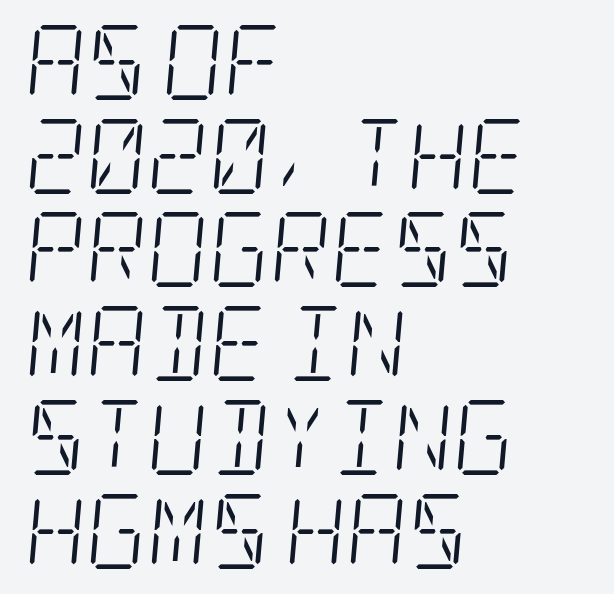
Q: Is the text bold? A: No.
Q: Is the text italic (slanted)? A: Yes, it leans right by about 5 degrees.
Q: Is the typeface a serif or a sans-serif typeface? A: Serif.
Q: Is the text underlined? A: No.
Q: How is the paragraph aligned? A: Left-aligned.
Q: Is the spacing between letters normal or unusually wide? A: Normal.
Q: Is the spacing between lines tight, normal or loose? A: Normal.
Q: Width (condensed, normal, or wide)? A: Condensed.
Q: Stroke contrast? A: Low.
Q: x-height? A: Large.
